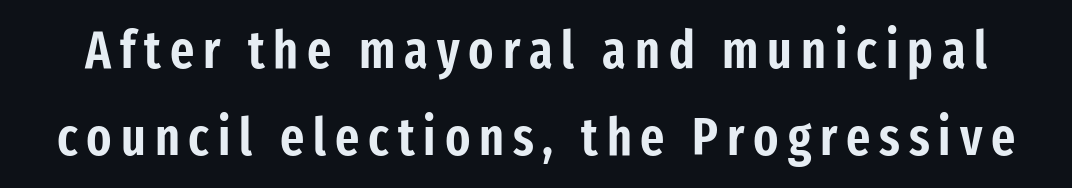
Do the characters align in a grid? No, the font is proportional. This rendering employs a face without finishing strokes, i.e., a sans-serif. Successive baselines arrive at the customary interval. Plain, unruled lines of type. If you drew a line through each stem, it would be perfectly vertical.
